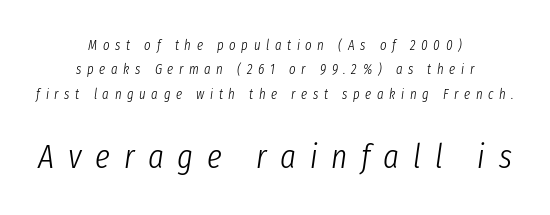
{"italic": "yes", "lean": "right", "slant_degrees": 8, "bold": "no", "weight": "light", "width": "condensed", "stroke_contrast": "low", "x_height": "medium", "monospaced": "no", "underline": "no", "align": "center", "line_spacing_ratio": 1.74, "letter_spacing": "wide", "letter_spacing_em": 0.4, "larger_block": "second", "size_ratio": 2.43, "glyph_px": 34}
